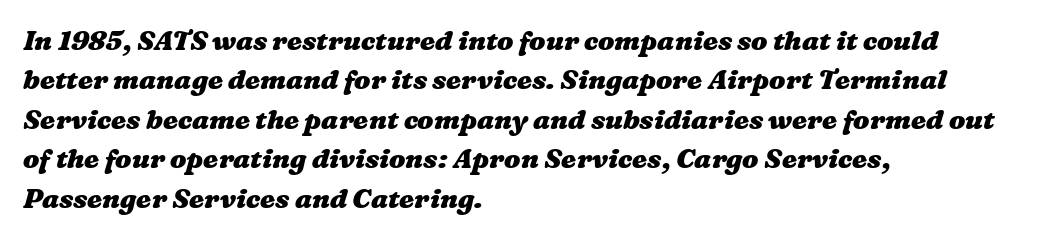
{"bold": "yes", "underline": "no", "align": "left", "line_spacing": "normal", "line_spacing_ratio": 1.46, "letter_spacing": "normal", "letter_spacing_em": 0.0, "glyph_px": 27}
